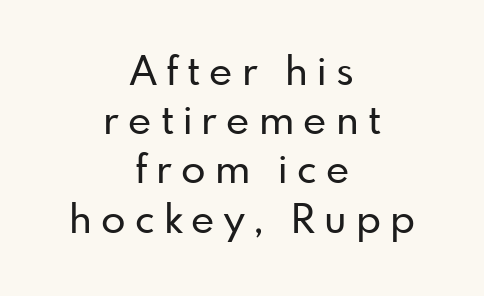
The image shows 40 px sans-serif type, upright; set centered, line spacing 1.23x, unusually wide letter spacing (+0.23 em), not underlined; low stroke contrast and a small x-height.
